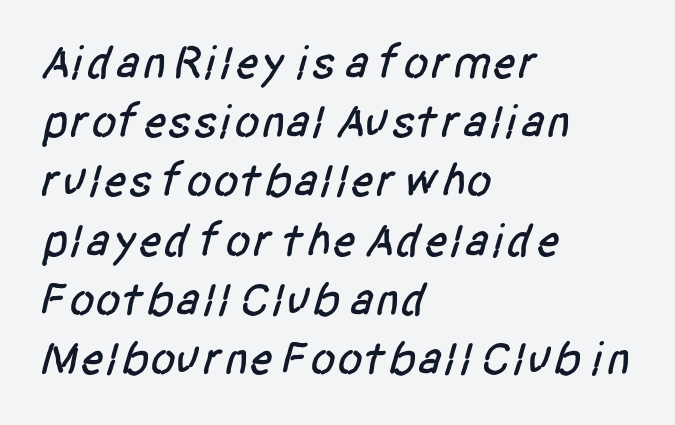
{"serif": "no", "width": "condensed", "stroke_contrast": "low", "x_height": "large", "monospaced": "no", "underline": "no", "align": "left", "line_spacing": "normal", "line_spacing_ratio": 1.26, "letter_spacing": "normal", "letter_spacing_em": 0.0, "glyph_px": 47}
